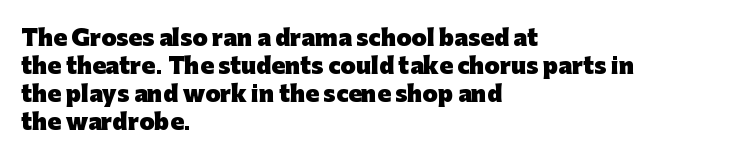
{"italic": "no", "bold": "yes", "underline": "no", "align": "left", "line_spacing": "normal", "line_spacing_ratio": 1.27, "letter_spacing": "normal", "letter_spacing_em": 0.0, "glyph_px": 22}
